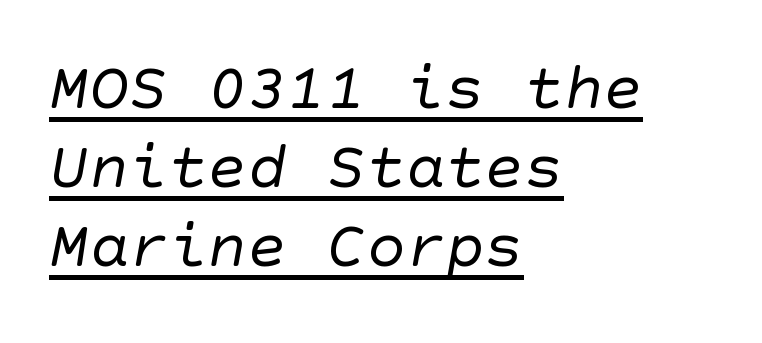
Line starts are locked; line ends wander. Caption: lettering with a line underneath. Serifs: no, the terminals of the letterforms are clean. Each stroke keeps to a modest, everyday thickness or less. What stands out about the letter spacing? Nothing — it is the standard amount.
